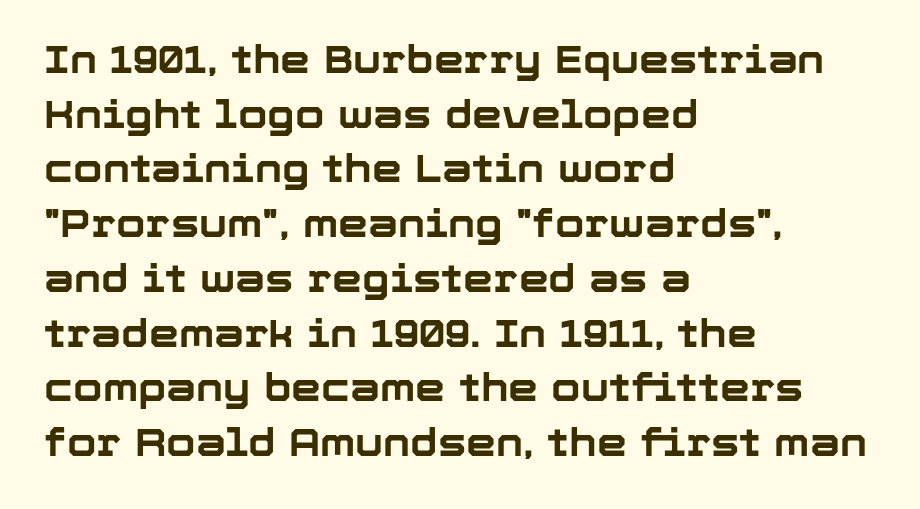
The image shows 38 px bold sans-serif type, upright; set left-aligned, normal line spacing (1.44x), normal letter spacing, not underlined; low stroke contrast and a medium x-height.
